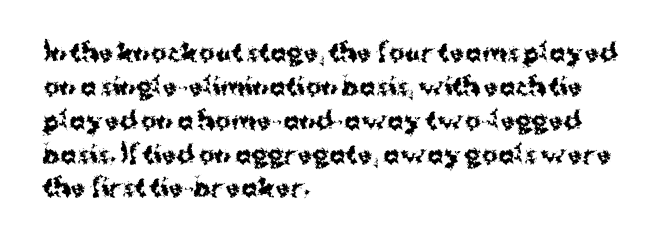
The image shows 24 px bold type, upright; set left-aligned, normal line spacing (1.41x), normal letter spacing, not underlined.
